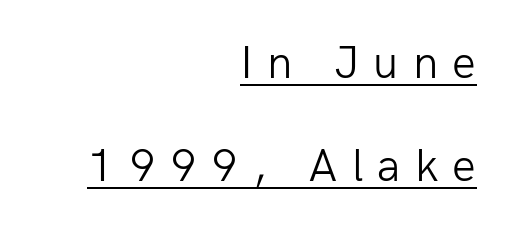
{"serif": "no", "italic": "no", "bold": "no", "weight": "light", "width": "normal", "stroke_contrast": "low", "x_height": "medium", "monospaced": "no", "underline": "yes", "align": "right", "line_spacing": "loose", "line_spacing_ratio": 2.19, "letter_spacing": "wide", "letter_spacing_em": 0.3, "glyph_px": 47}
